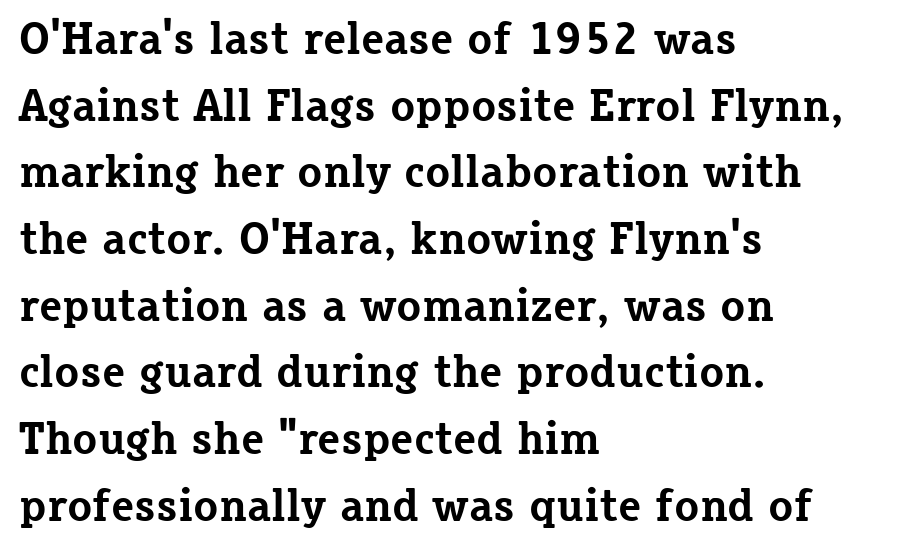
Q: Is the text bold? A: Yes.
Q: Is the text italic (slanted)? A: No, it is upright.
Q: Is the typeface a serif or a sans-serif typeface? A: Serif.
Q: Is the text underlined? A: No.
Q: How is the paragraph aligned? A: Left-aligned.
Q: Is the spacing between letters normal or unusually wide? A: Normal.
Q: Is the spacing between lines tight, normal or loose? A: Normal.
Q: Width (condensed, normal, or wide)? A: Normal.
Q: Stroke contrast? A: Low.
Q: x-height? A: Medium.
Q: Monospaced? A: No.
